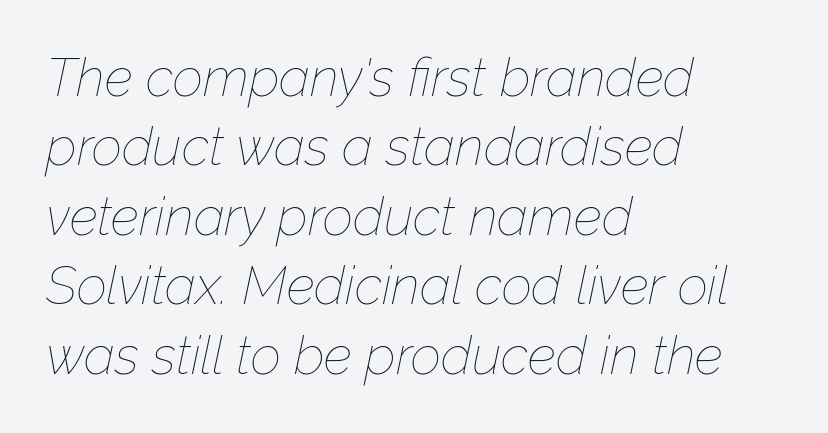
The image shows 53 px thin type, italic (leaning right); set left-aligned, normal line spacing (1.31x), normal letter spacing, not underlined; low stroke contrast and a medium x-height.
